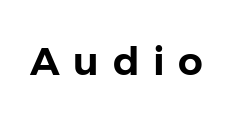
The image shows 39 px sans-serif type, upright; set unusually wide letter spacing (+0.35 em), not underlined; low stroke contrast and a medium x-height.
